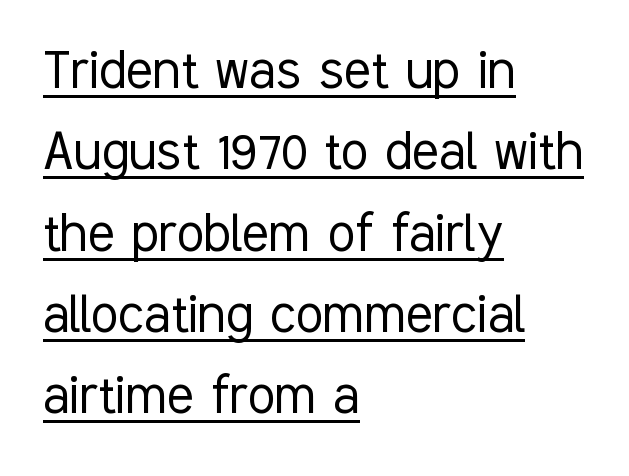
{"serif": "no", "italic": "no", "bold": "no", "weight": "light", "width": "condensed", "stroke_contrast": "low", "x_height": "medium", "monospaced": "no", "underline": "yes", "align": "left", "line_spacing": "normal", "line_spacing_ratio": 1.29, "letter_spacing": "normal", "letter_spacing_em": 0.0, "glyph_px": 63}
